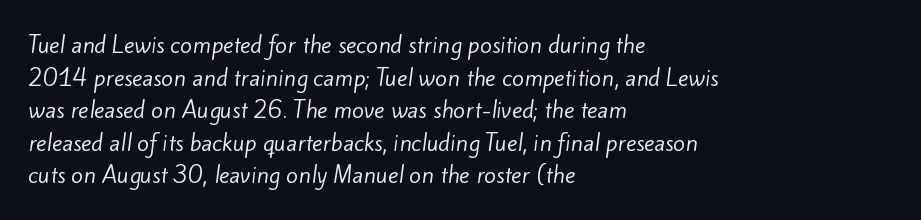
The image shows 22 px text type; set left-aligned, normal line spacing (1.48x), normal letter spacing, not underlined.
